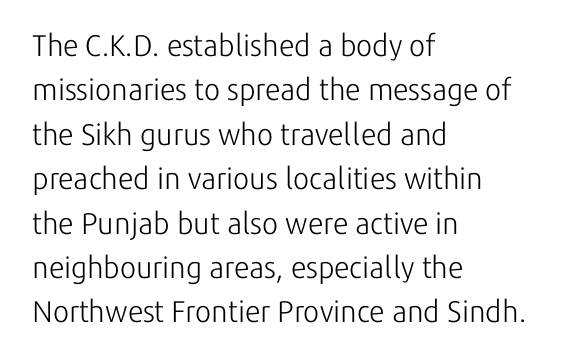
The image shows 30 px light sans-serif type, upright; set left-aligned, normal line spacing (1.48x), normal letter spacing, not underlined; low stroke contrast and a medium x-height.
